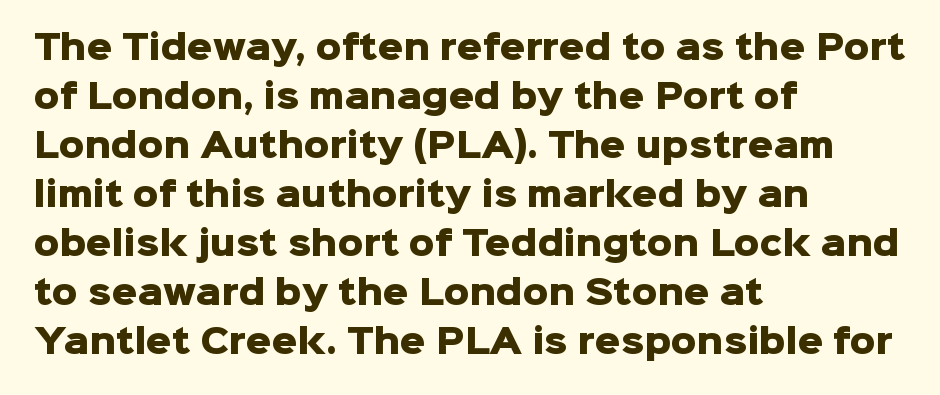
Q: Is the text bold? A: Yes.
Q: Is the text italic (slanted)? A: No, it is upright.
Q: Is the typeface a serif or a sans-serif typeface? A: Sans-serif.
Q: Is the text underlined? A: No.
Q: How is the paragraph aligned? A: Left-aligned.
Q: Is the spacing between letters normal or unusually wide? A: Normal.
Q: Is the spacing between lines tight, normal or loose? A: Normal.
Q: Width (condensed, normal, or wide)? A: Normal.
Q: Stroke contrast? A: Low.
Q: x-height? A: Medium.
Q: Monospaced? A: No.
